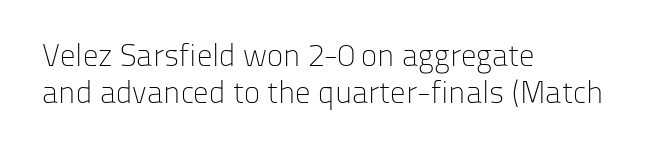
The image shows 31 px light sans-serif type, upright; set left-aligned, line spacing 1.2x, normal letter spacing, not underlined; low stroke contrast and a medium x-height.
